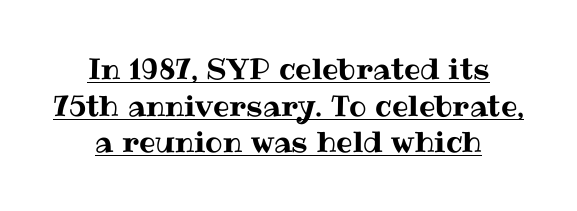
{"italic": "no", "width": "normal", "stroke_contrast": "medium", "x_height": "medium", "monospaced": "no", "underline": "yes", "align": "center", "line_spacing": "normal", "line_spacing_ratio": 1.26, "letter_spacing": "normal", "letter_spacing_em": 0.0, "glyph_px": 29}
